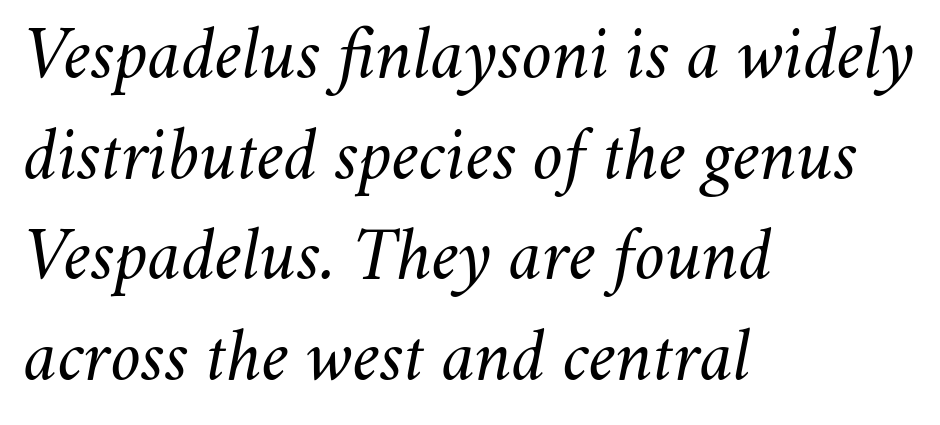
Q: Is the text bold? A: No.
Q: Is the text italic (slanted)? A: Yes, it leans right by about 11 degrees.
Q: Is the text underlined? A: No.
Q: How is the paragraph aligned? A: Left-aligned.
Q: Is the spacing between letters normal or unusually wide? A: Normal.
Q: Is the spacing between lines tight, normal or loose? A: Normal.
Q: Width (condensed, normal, or wide)? A: Normal.
Q: Stroke contrast? A: Medium.
Q: x-height? A: Small.
Q: Monospaced? A: No.
